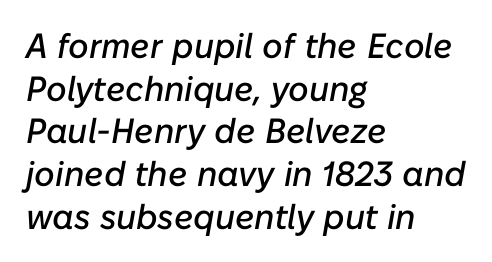
Q: Is the text italic (slanted)? A: Yes, it leans right by about 10 degrees.
Q: Is the text underlined? A: No.
Q: How is the paragraph aligned? A: Left-aligned.
Q: Is the spacing between letters normal or unusually wide? A: Normal.
Q: Width (condensed, normal, or wide)? A: Normal.
Q: Stroke contrast? A: Low.
Q: x-height? A: Medium.
Q: Monospaced? A: No.
